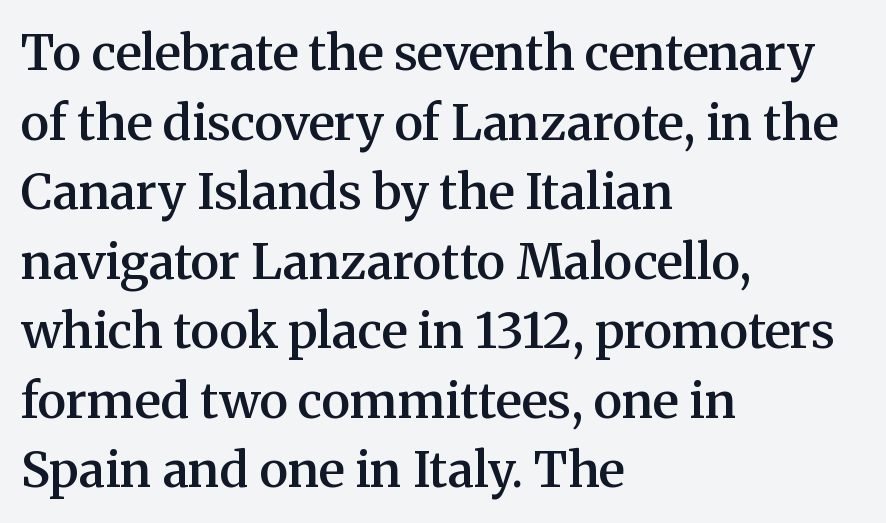
It's the straight-up-and-down kind of type. Descenders hang freely into open space. One glance says typical: line gaps are just what's usual. The designer went with a serif here, giving each stem small feet.
